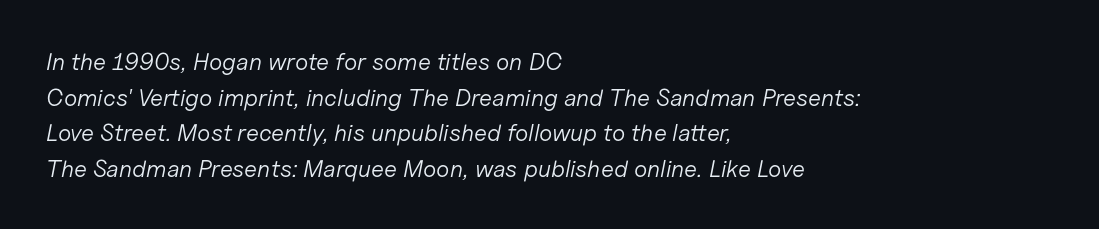
{"italic": "yes", "lean": "right", "slant_degrees": 11, "bold": "no", "underline": "no", "align": "left", "line_spacing": "normal", "line_spacing_ratio": 1.48, "letter_spacing": "normal", "letter_spacing_em": 0.0, "glyph_px": 24}
